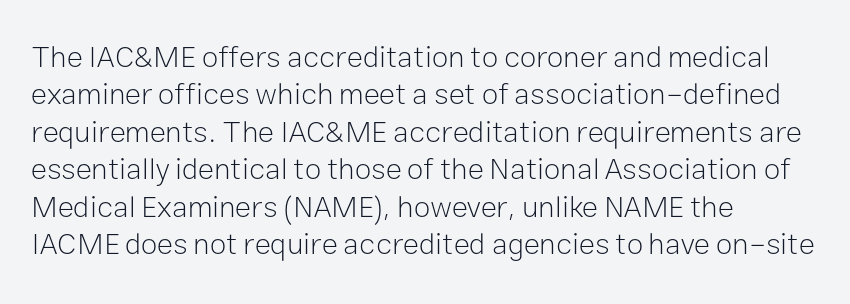
{"serif": "no", "italic": "no", "bold": "no", "weight": "light", "width": "normal", "stroke_contrast": "low", "x_height": "medium", "monospaced": "no", "underline": "no", "align": "left", "line_spacing": "normal", "line_spacing_ratio": 1.25, "letter_spacing": "normal", "letter_spacing_em": 0.0, "glyph_px": 30}
